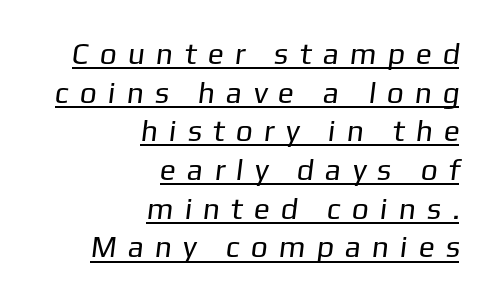
{"serif": "no", "bold": "no", "weight": "regular", "width": "normal", "stroke_contrast": "low", "x_height": "medium", "monospaced": "no", "underline": "yes", "align": "right", "line_spacing": "normal", "line_spacing_ratio": 1.29, "letter_spacing": "wide", "letter_spacing_em": 0.44, "glyph_px": 30}
